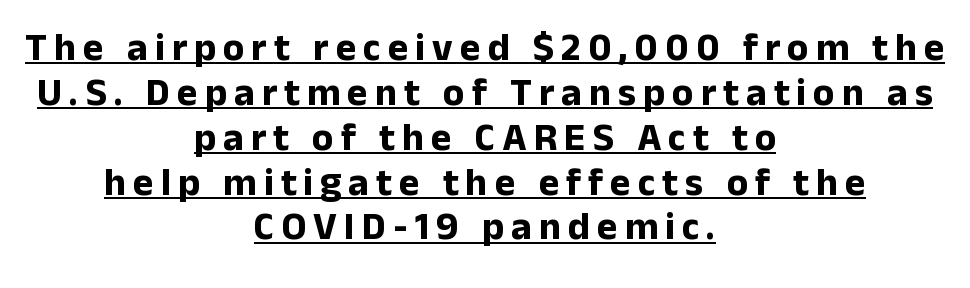
Students, observe the line beneath the letters — that is underlining. Is this a sans? Yes — the strokes have no serifs. Does the weight exceed regular? Yes, all the way to bold. Whoever set this chose condensed vertical rhythm over breathing room. You could not count columns in this text — the font is proportionally spaced.
